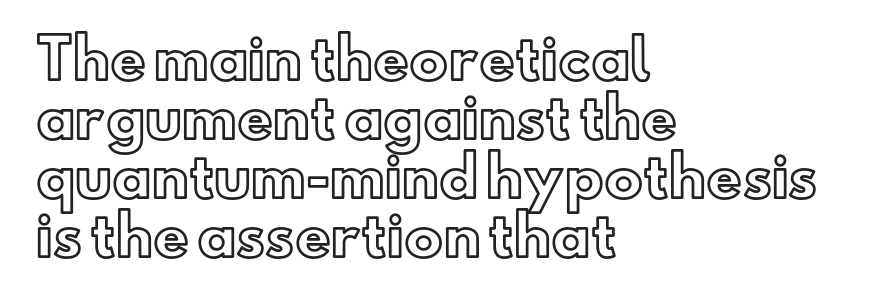
Rule under the text: the space is simply empty. Whoever set this chose condensed vertical rhythm over breathing room. The typography opts for an upright posture over an oblique one. These lines keep a tight, regular rhythm from letter to letter.
